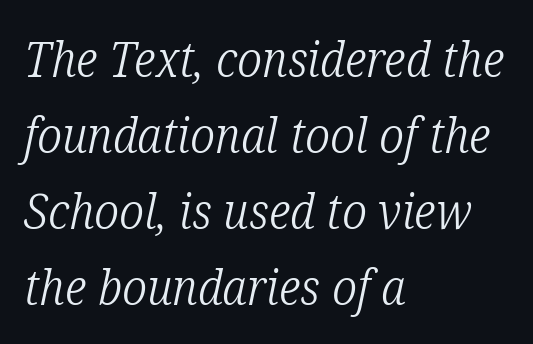
{"serif": "yes", "italic": "yes", "lean": "right", "slant_degrees": 12, "bold": "no", "weight": "light", "width": "condensed", "stroke_contrast": "low", "x_height": "medium", "monospaced": "no", "underline": "no", "align": "left", "line_spacing": "normal", "line_spacing_ratio": 1.55, "letter_spacing": "normal", "letter_spacing_em": 0.0, "glyph_px": 49}
